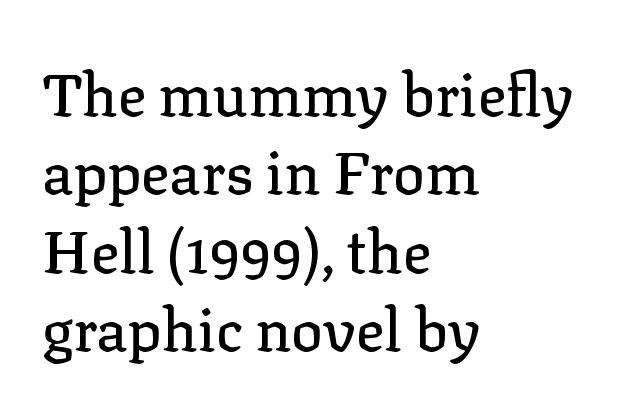
The image shows 59 px serif type, upright; set left-aligned, normal line spacing (1.33x), normal letter spacing, not underlined; low stroke contrast and a medium x-height.
